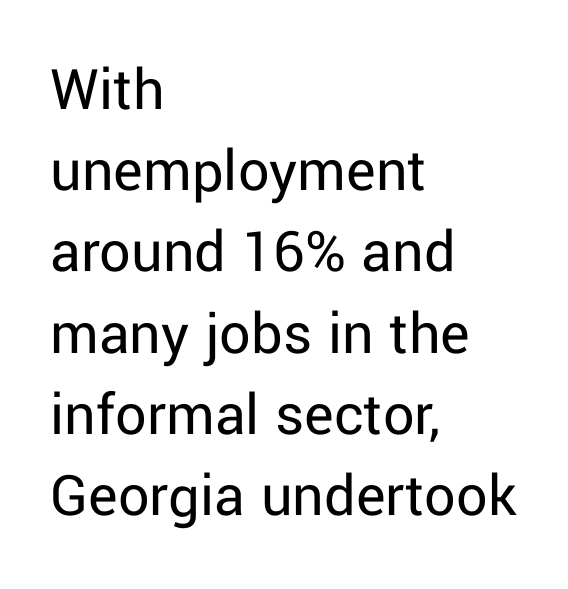
{"serif": "no", "italic": "no", "bold": "no", "weight": "regular", "width": "normal", "stroke_contrast": "low", "x_height": "medium", "monospaced": "no", "underline": "no", "align": "left", "line_spacing": "normal", "line_spacing_ratio": 1.31, "letter_spacing": "normal", "letter_spacing_em": 0.0, "glyph_px": 62}
